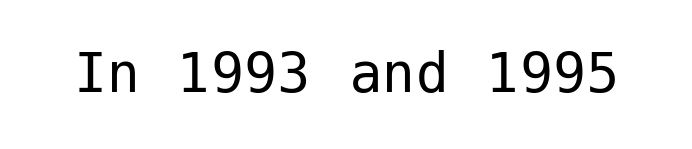
Underlining? Definitely not there. Short note: letters normally spaced. Weight: in the light-to-regular range. Regarding serifs, this sample does without them. These lines were composed using upright roman letters.
